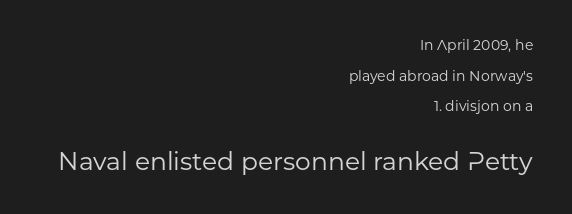
The passage shown begins with its smaller block and ends with its larger one. You could call the tracking neutral — neither tight nor loose. This is roman type, the default non-slanted kind. The space between consecutive lines is lavish. Type without underlining.
